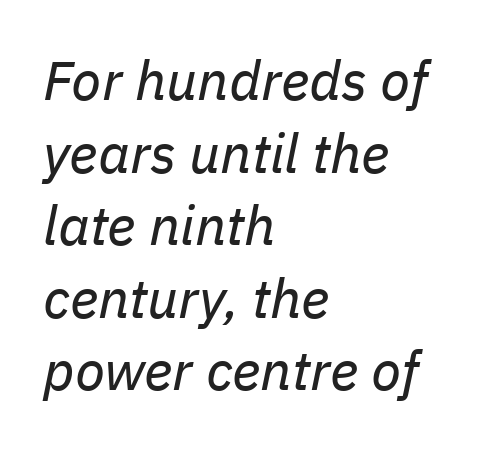
Stems and bowls with no extra thickness — not bold. Note the varied advance widths — an 'i' is clearly narrower than an 'm'. Students, note that the glyphs here touch the page at normal intervals. This block has exactly the height ordinary leading produces. The typesetter chose a ragged-right arrangement here.
